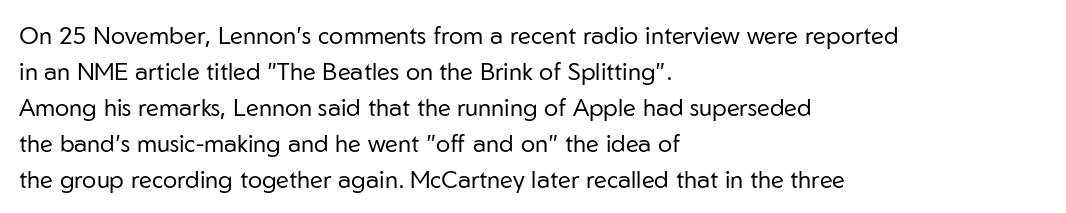
There is no visible air inserted between adjacent glyphs. The rendering anchors every line to the left-hand side. Counters stay open thanks to moderate or lighter strokes. Is there much room between lines? A standard amount, neither cramped nor airy. Type without underlining.
